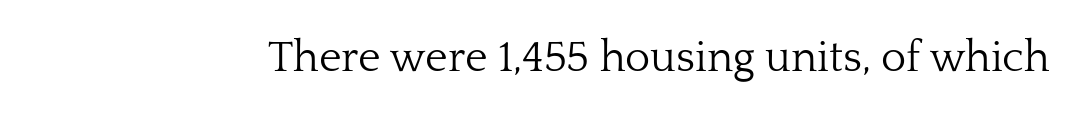
The image shows 43 px light serif type, upright; set normal letter spacing, not underlined; low stroke contrast and a medium x-height.
